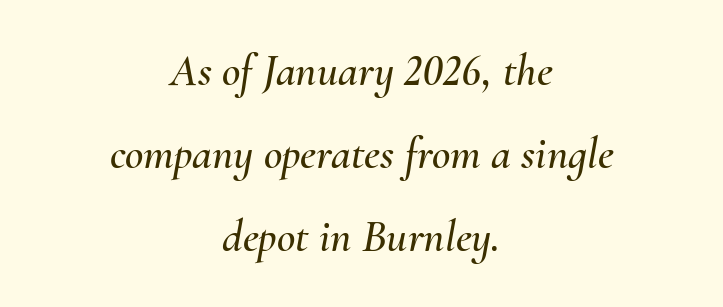
The image shows 45 px text type, italic (leaning right); set centered, line spacing 1.84x, normal letter spacing, not underlined; medium stroke contrast and a small x-height.
